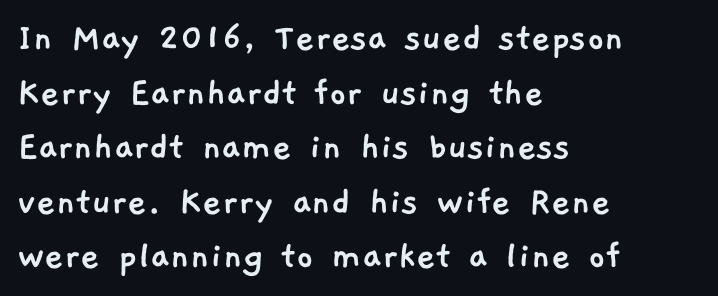
Q: Is the typeface a serif or a sans-serif typeface? A: Sans-serif.
Q: Is the text underlined? A: No.
Q: How is the paragraph aligned? A: Left-aligned.
Q: Is the spacing between letters normal or unusually wide? A: Normal.
Q: Is the spacing between lines tight, normal or loose? A: Normal.
Q: Width (condensed, normal, or wide)? A: Normal.
Q: Stroke contrast? A: Low.
Q: x-height? A: Medium.
Q: Monospaced? A: No.
